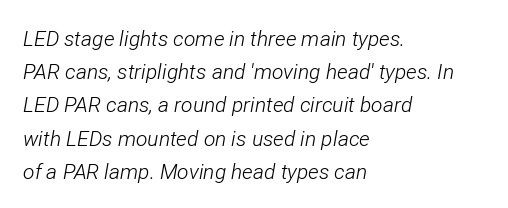
Q: Is the text bold? A: No.
Q: Is the text italic (slanted)? A: Yes, it leans right by about 12 degrees.
Q: Is the text underlined? A: No.
Q: How is the paragraph aligned? A: Left-aligned.
Q: Is the spacing between letters normal or unusually wide? A: Normal.
Q: Is the spacing between lines tight, normal or loose? A: Normal.
